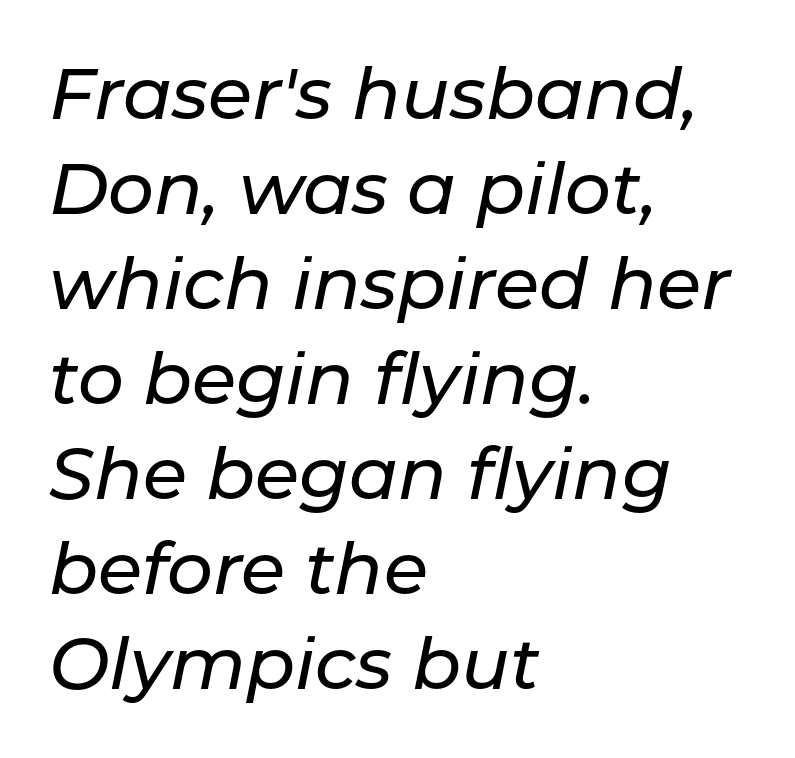
Q: Is the text italic (slanted)? A: Yes, it leans right by about 11 degrees.
Q: Is the text underlined? A: No.
Q: How is the paragraph aligned? A: Left-aligned.
Q: Is the spacing between letters normal or unusually wide? A: Normal.
Q: Is the spacing between lines tight, normal or loose? A: Normal.
Q: Width (condensed, normal, or wide)? A: Normal.
Q: Stroke contrast? A: Low.
Q: x-height? A: Medium.
Q: Monospaced? A: No.
